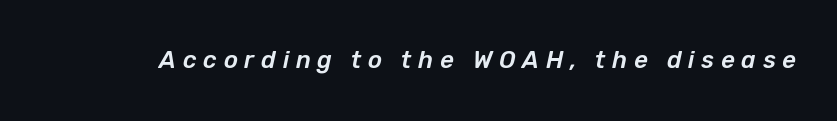
These lines were composed using italics. Look at the tracking — it's clearly loosened, letters drifting apart. The zone under the glyphs is completely vacant.
